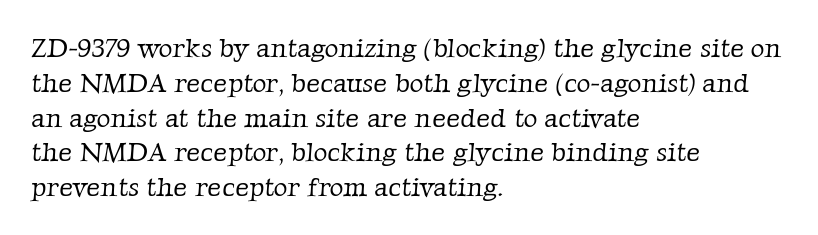
The image shows 27 px text type; set left-aligned, normal line spacing (1.29x), normal letter spacing, not underlined.
